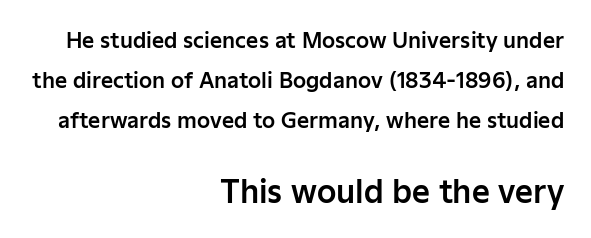
A student would notice the bottom passage is typeset larger than what precedes it. The type sits square on the baseline with zero lean. Note the varied advance widths — an 'i' is clearly narrower than an 'm'. Quick note: interline space is abundant. Line ends are locked; line starts wander. Lines of text with bare space underneath.
